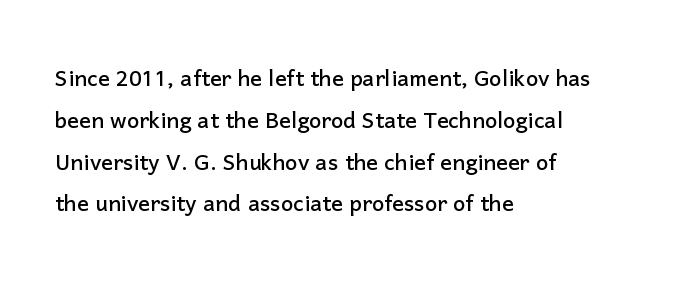
Q: Is the text italic (slanted)? A: No, it is upright.
Q: Is the typeface a serif or a sans-serif typeface? A: Sans-serif.
Q: Is the text underlined? A: No.
Q: How is the paragraph aligned? A: Left-aligned.
Q: Is the spacing between letters normal or unusually wide? A: Normal.
Q: Is the spacing between lines tight, normal or loose? A: Normal.
Q: Width (condensed, normal, or wide)? A: Normal.
Q: Stroke contrast? A: Low.
Q: x-height? A: Medium.
Q: Monospaced? A: No.
